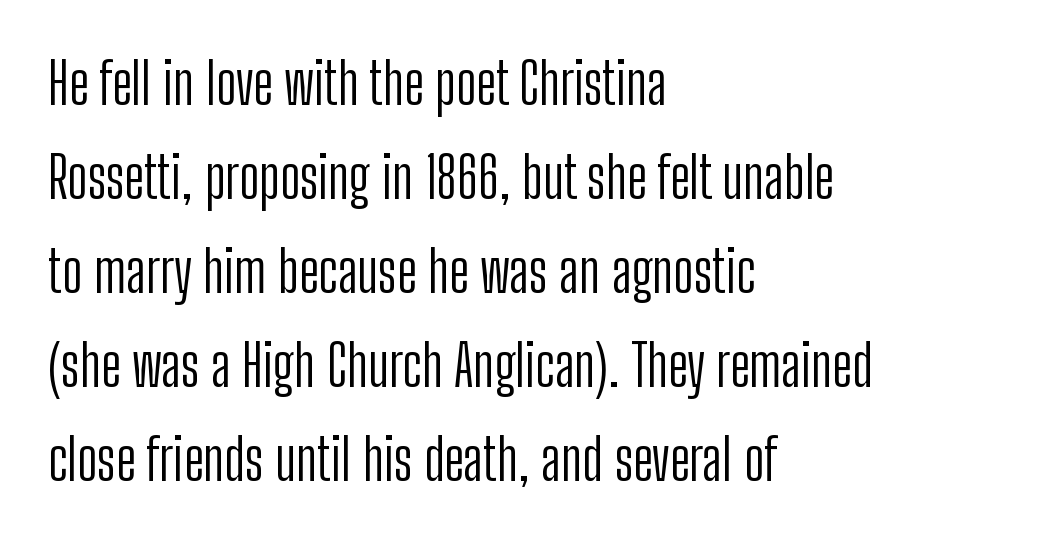
{"serif": "no", "italic": "no", "bold": "no", "weight": "light", "width": "condensed", "stroke_contrast": "low", "x_height": "medium", "monospaced": "no", "underline": "no", "align": "left", "line_spacing": "normal", "line_spacing_ratio": 1.65, "letter_spacing": "normal", "letter_spacing_em": 0.0, "glyph_px": 57}
